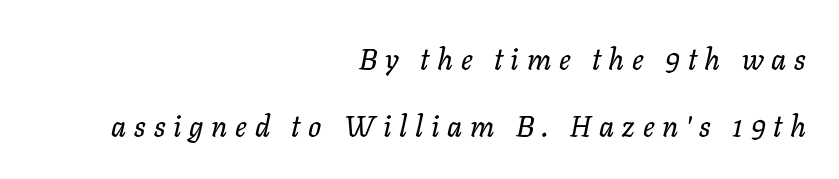
Q: Is the text italic (slanted)? A: Yes, it leans right by about 11 degrees.
Q: Is the text underlined? A: No.
Q: How is the paragraph aligned? A: Right-aligned.
Q: Is the spacing between letters normal or unusually wide? A: Unusually wide.
Q: Is the spacing between lines tight, normal or loose? A: Loose.
Q: Width (condensed, normal, or wide)? A: Normal.
Q: Stroke contrast? A: Low.
Q: x-height? A: Medium.
Q: Monospaced? A: No.
